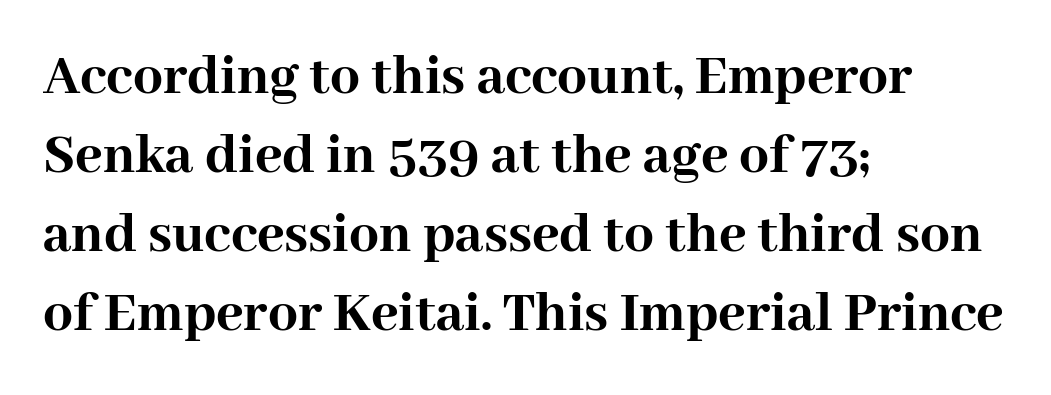
The image shows 59 px semibold serif type, upright; set left-aligned, normal line spacing (1.34x), normal letter spacing, not underlined; high stroke contrast and a medium x-height.
